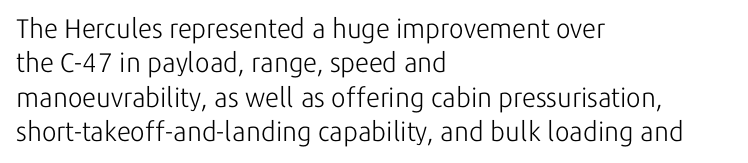
Q: Is the text bold? A: No.
Q: Is the text italic (slanted)? A: No, it is upright.
Q: Is the text underlined? A: No.
Q: How is the paragraph aligned? A: Left-aligned.
Q: Is the spacing between letters normal or unusually wide? A: Normal.
Q: Is the spacing between lines tight, normal or loose? A: Normal.
